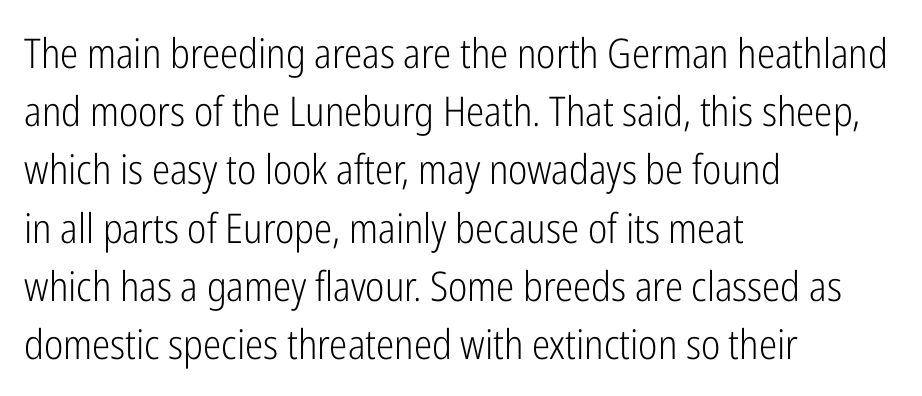
{"serif": "no", "italic": "no", "bold": "no", "weight": "light", "width": "condensed", "stroke_contrast": "low", "x_height": "medium", "monospaced": "no", "underline": "no", "align": "left", "line_spacing": "normal", "line_spacing_ratio": 1.42, "letter_spacing": "normal", "letter_spacing_em": 0.0, "glyph_px": 41}
